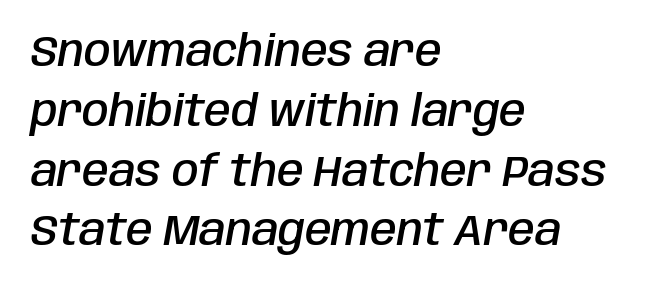
Q: Is the text bold? A: Semi-bold.
Q: Is the text italic (slanted)? A: Yes, it leans right by about 10 degrees.
Q: Is the text underlined? A: No.
Q: How is the paragraph aligned? A: Left-aligned.
Q: Is the spacing between letters normal or unusually wide? A: Normal.
Q: Is the spacing between lines tight, normal or loose? A: Normal.
Q: Width (condensed, normal, or wide)? A: Condensed.
Q: Stroke contrast? A: Low.
Q: x-height? A: Large.
Q: Monospaced? A: No.
